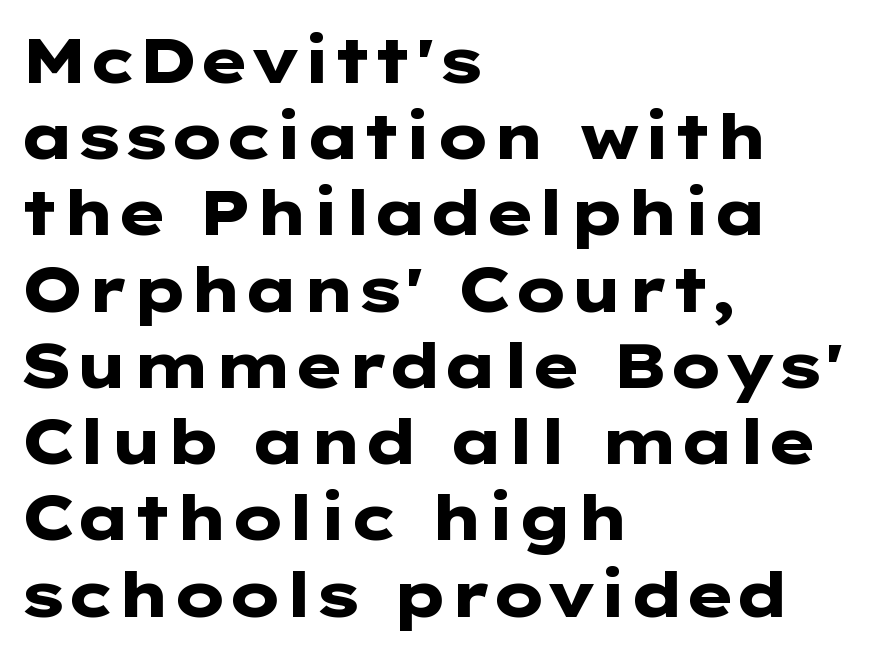
Upright lettering throughout. Think of a printed novel: that variable character pitch is what you see here. The face used here is rendered with its standard letterfit. Typeset ragged right — the left edge is the straight one. What kind of face is this? One without serifs — a sans. What weight is shown? A full bold with thick strokes.
